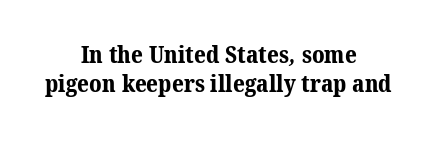
{"bold": "yes", "underline": "no", "align": "center", "line_spacing_ratio": 1.24, "letter_spacing": "normal", "letter_spacing_em": 0.0, "glyph_px": 23}
